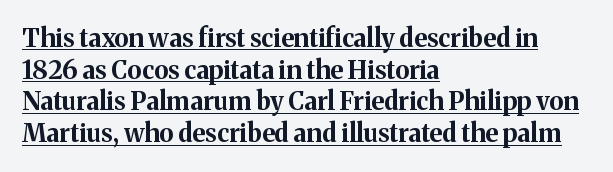
Q: Is the text bold? A: Yes.
Q: Is the text italic (slanted)? A: No, it is upright.
Q: Is the text underlined? A: Yes.
Q: How is the paragraph aligned? A: Left-aligned.
Q: Is the spacing between letters normal or unusually wide? A: Normal.
Q: Is the spacing between lines tight, normal or loose? A: Normal.
